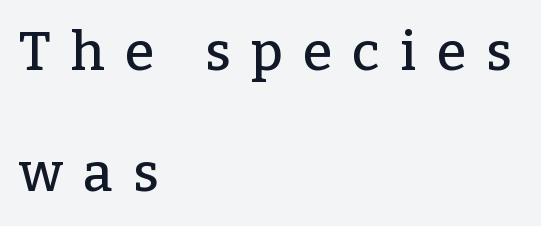
The image shows 54 px serif type, upright; set left-aligned, loose line spacing (2.25x), unusually wide letter spacing (+0.37 em), not underlined; low stroke contrast and a medium x-height.
